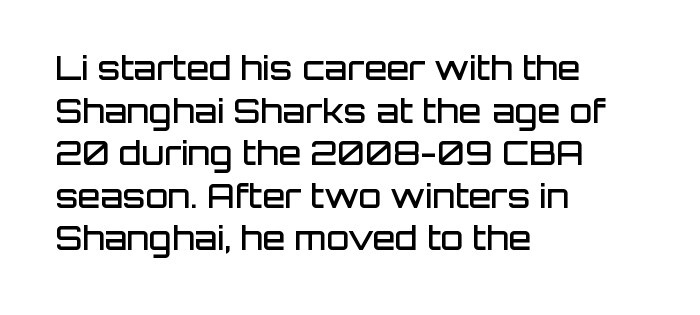
Each letter keeps its own natural width here, so spacing adapts to shape. Examine the stroke ends and you'll find no serifs. Normally led — the rows are evenly, conventionally spaced. The horizontal fit of the characters is conventional and even.
